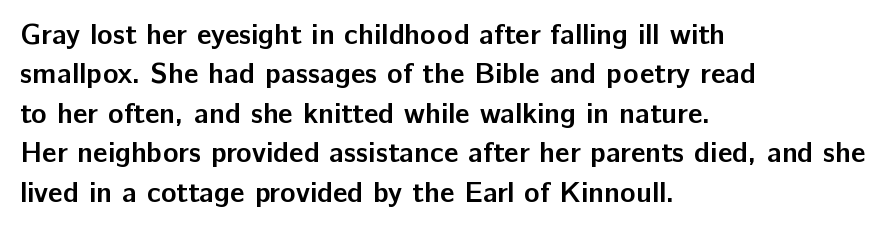
A typesetter would call this leading conventional body-copy spacing. A typesetter would mark this as roman, not italic. The zone under the glyphs is completely vacant. The rendering uses natural spacing where letterforms have individual widths. Does extra space separate the letters? No, they use regular spacing.
